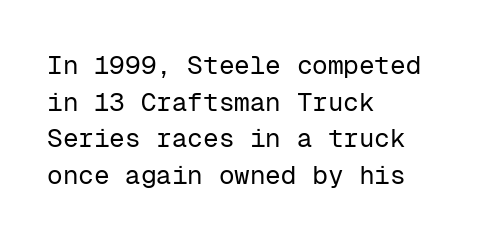
The image shows 26 px text type, upright; set left-aligned, normal line spacing (1.41x), normal letter spacing, not underlined.
